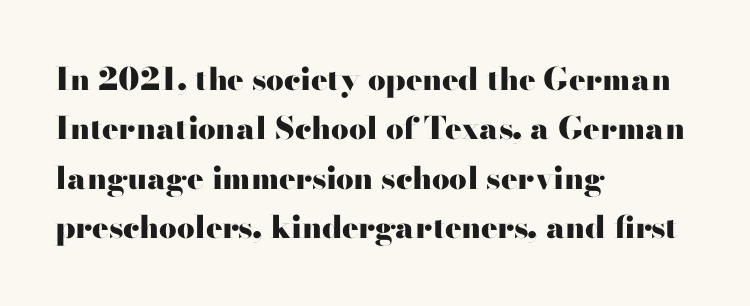
Q: Is the text bold? A: Yes.
Q: Is the text italic (slanted)? A: No, it is upright.
Q: Is the typeface a serif or a sans-serif typeface? A: Serif.
Q: Is the text underlined? A: No.
Q: How is the paragraph aligned? A: Left-aligned.
Q: Is the spacing between letters normal or unusually wide? A: Normal.
Q: Is the spacing between lines tight, normal or loose? A: Normal.
Q: Width (condensed, normal, or wide)? A: Wide.
Q: Stroke contrast? A: High.
Q: x-height? A: Small.
Q: Monospaced? A: No.
